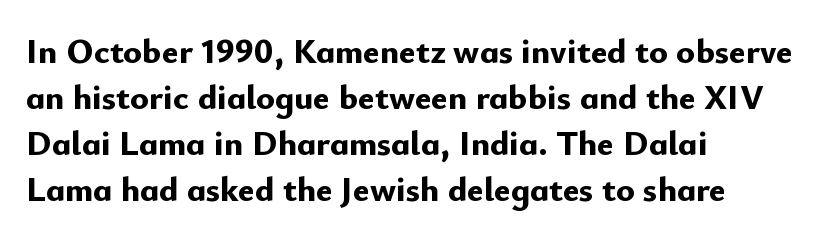
The image shows 35 px bold sans-serif type, upright; set left-aligned, normal line spacing (1.31x), normal letter spacing, not underlined; low stroke contrast and a small x-height.
